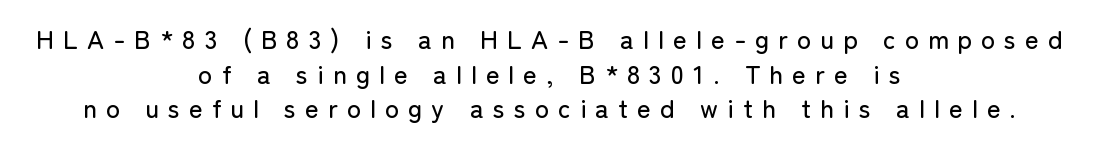
Q: Is the text italic (slanted)? A: No, it is upright.
Q: Is the text underlined? A: No.
Q: How is the paragraph aligned? A: Centered.
Q: Is the spacing between letters normal or unusually wide? A: Unusually wide.
Q: Is the spacing between lines tight, normal or loose? A: Normal.
